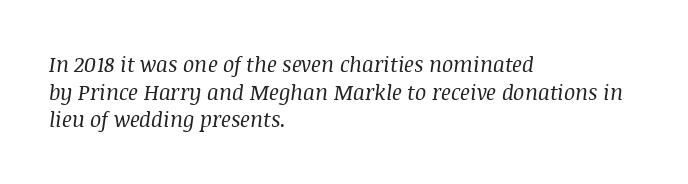
Notice how the passage keeps a crisp vertical edge on the left only. Inter-character spacing is left at the font's built-in metrics. Plain, unruled lines of type. The letterforms sit at book weight or below.
